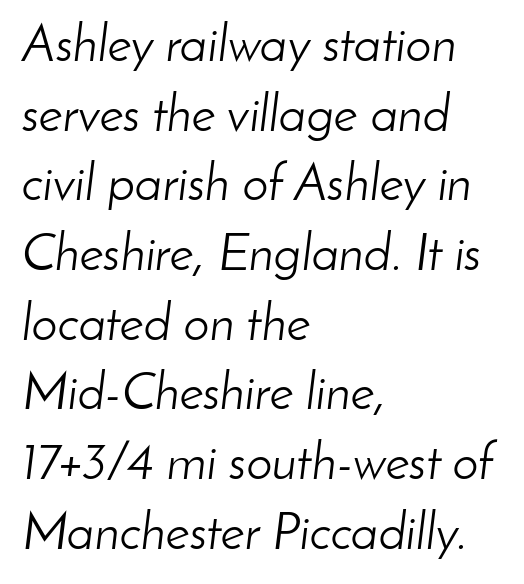
The image shows 52 px light type, italic (leaning right); set left-aligned, normal line spacing (1.34x), normal letter spacing, not underlined; low stroke contrast and a small x-height.
